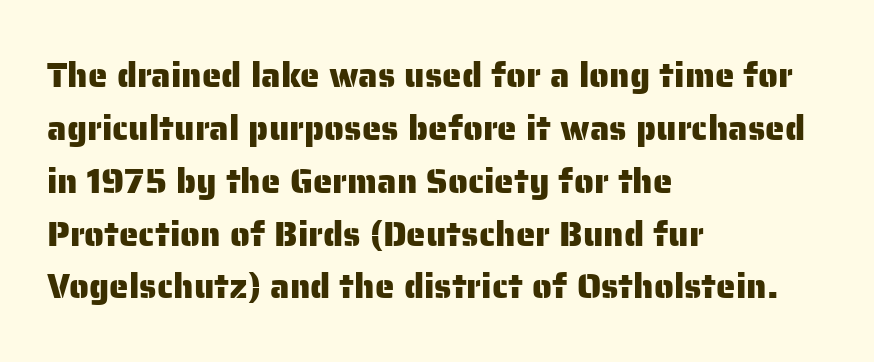
{"serif": "no", "italic": "no", "width": "normal", "stroke_contrast": "low", "x_height": "medium", "monospaced": "no", "underline": "no", "align": "left", "line_spacing": "normal", "line_spacing_ratio": 1.51, "letter_spacing": "normal", "letter_spacing_em": 0.0, "glyph_px": 35}
